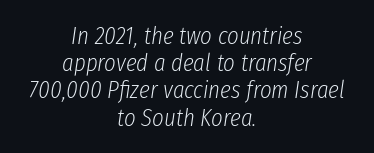
The image shows 25 px text type, italic (leaning right); set centered, tight line spacing (1.09x), normal letter spacing, not underlined.
